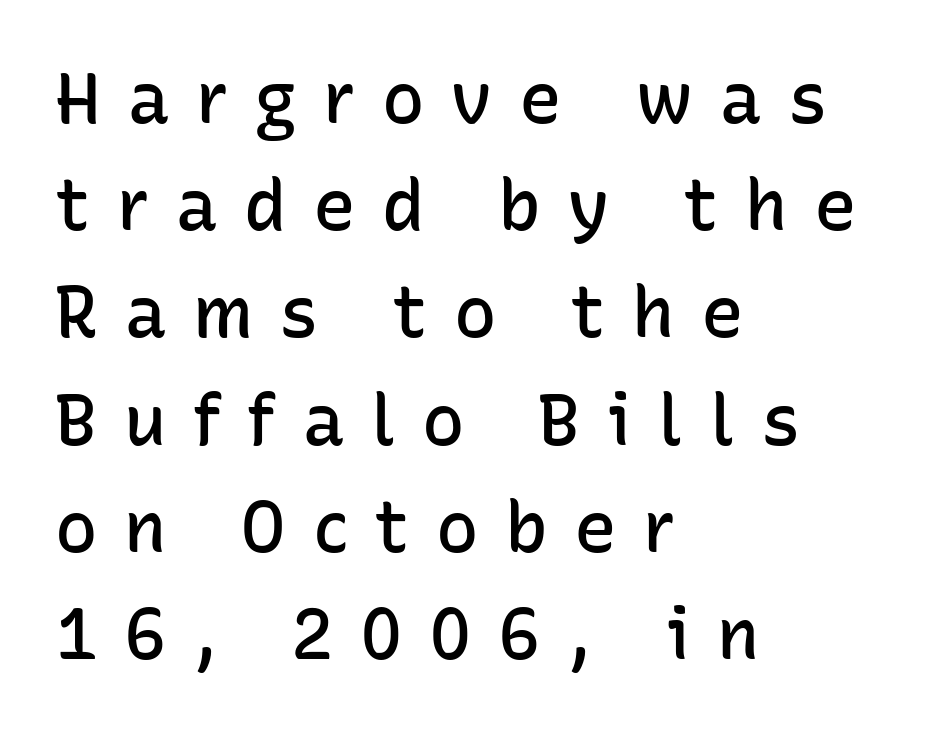
Q: Is the text bold? A: Semi-bold.
Q: Is the text italic (slanted)? A: No, it is upright.
Q: Is the typeface a serif or a sans-serif typeface? A: Sans-serif.
Q: Is the text underlined? A: No.
Q: How is the paragraph aligned? A: Left-aligned.
Q: Is the spacing between letters normal or unusually wide? A: Unusually wide.
Q: Is the spacing between lines tight, normal or loose? A: Normal.
Q: Width (condensed, normal, or wide)? A: Normal.
Q: Stroke contrast? A: Low.
Q: x-height? A: Medium.
Q: Monospaced? A: No.
